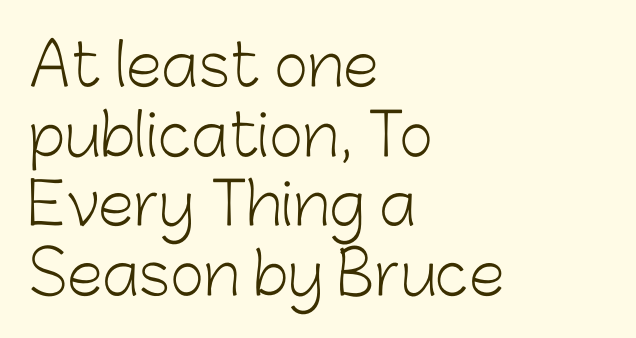
{"serif": "no", "italic": "no", "bold": "no", "weight": "light", "width": "normal", "stroke_contrast": "low", "x_height": "medium", "monospaced": "no", "underline": "no", "align": "left", "line_spacing_ratio": 1.2, "letter_spacing": "normal", "letter_spacing_em": 0.0, "glyph_px": 58}
